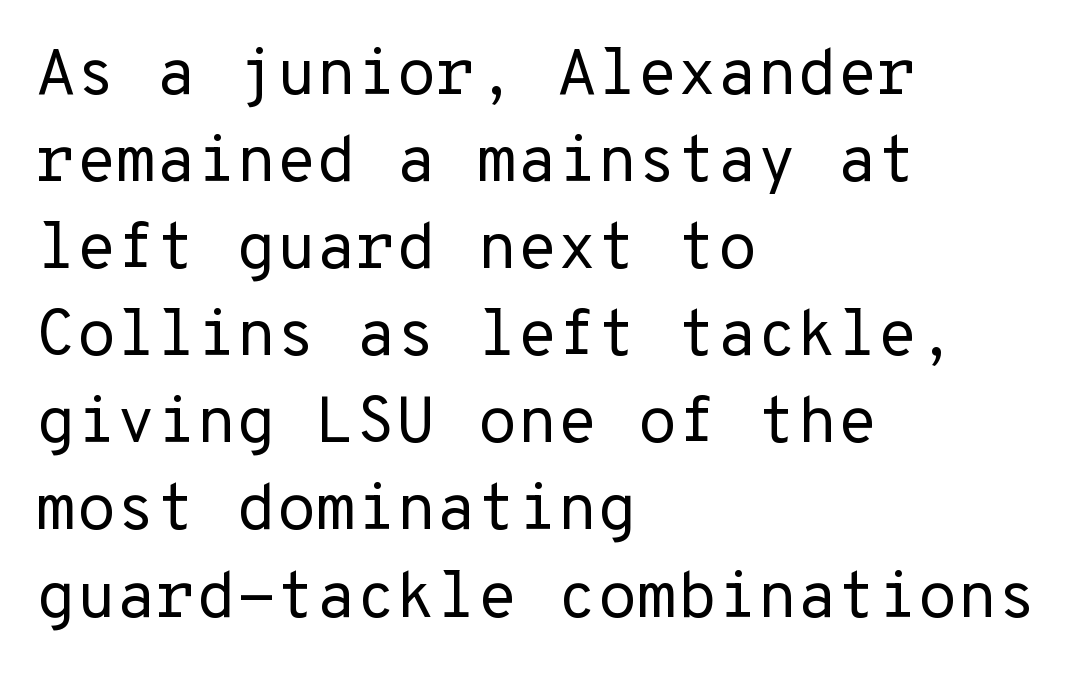
{"serif": "no", "italic": "no", "bold": "no", "weight": "regular", "width": "normal", "stroke_contrast": "low", "x_height": "medium", "underline": "no", "align": "left", "line_spacing": "normal", "line_spacing_ratio": 1.34, "letter_spacing": "normal", "letter_spacing_em": 0.0, "glyph_px": 65}
